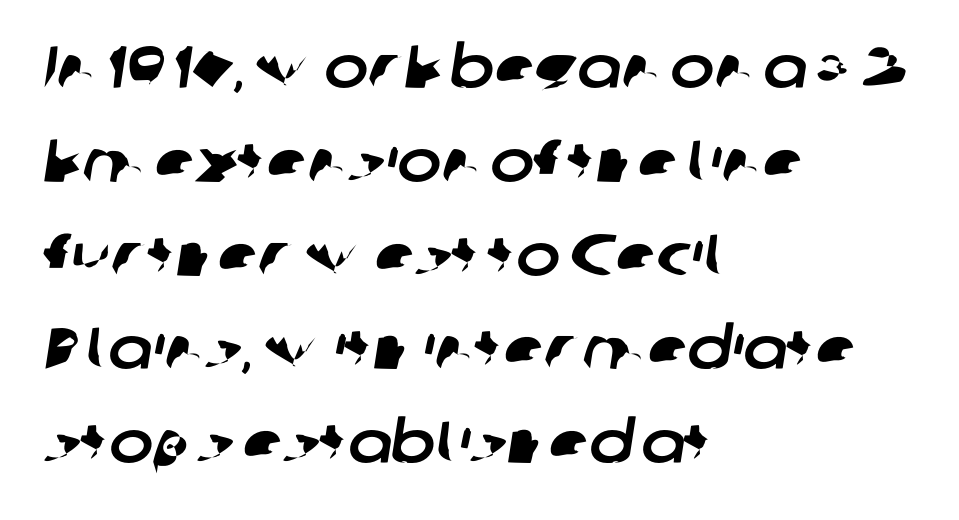
Q: Is the typeface a serif or a sans-serif typeface? A: Sans-serif.
Q: Is the text underlined? A: No.
Q: How is the paragraph aligned? A: Left-aligned.
Q: Is the spacing between letters normal or unusually wide? A: Normal.
Q: Is the spacing between lines tight, normal or loose? A: Normal.
Q: Width (condensed, normal, or wide)? A: Normal.
Q: Stroke contrast? A: Low.
Q: x-height? A: Medium.
Q: Monospaced? A: No.
